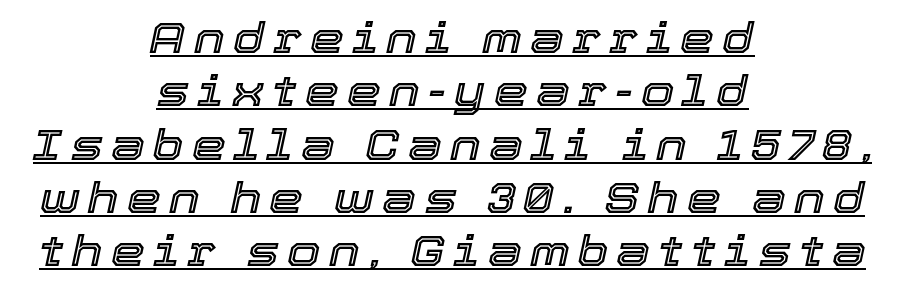
The image shows 43 px text type, italic (leaning right); set centered, line spacing 1.24x, underlined; a medium x-height.
